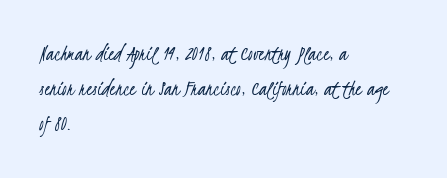
The image shows 23 px text type; set left-aligned, normal line spacing (1.52x), normal letter spacing, not underlined.
